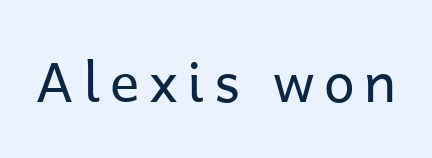
{"serif": "no", "italic": "no", "bold": "no", "weight": "regular", "width": "normal", "stroke_contrast": "low", "x_height": "medium", "monospaced": "no", "underline": "no", "glyph_px": 55}
